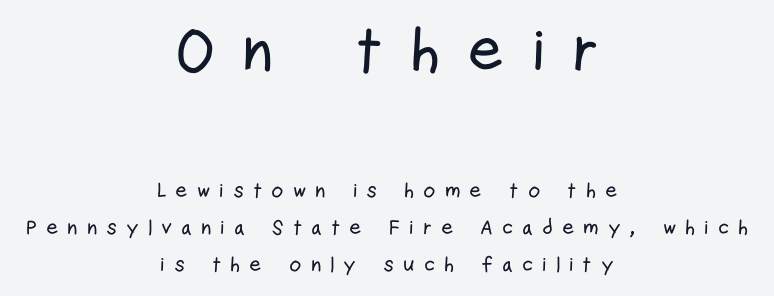
In terms of posture, this sample is upright. The whitespace from short lines is split evenly between both sides. Lines of text with bare space underneath. Each letter keeps its own natural width here, so spacing adapts to shape. The type family on display is of the sans-serif kind.
